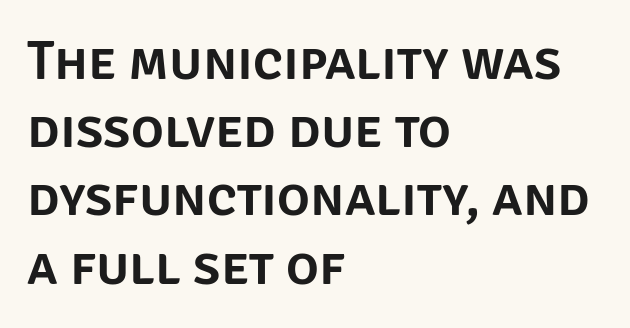
{"serif": "no", "italic": "no", "width": "normal", "stroke_contrast": "low", "x_height": "large", "monospaced": "no", "underline": "no", "align": "left", "line_spacing_ratio": 1.24, "letter_spacing": "normal", "letter_spacing_em": 0.0, "glyph_px": 55}
